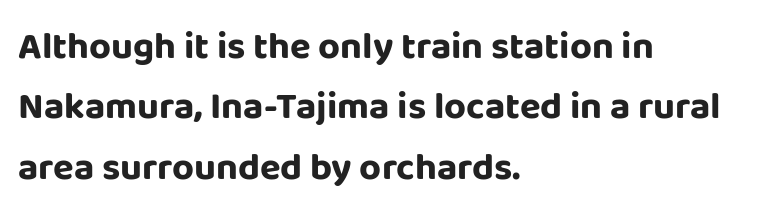
Evenly set lines give the paragraph a standard silhouette. Honestly, there is no underline to notice here at all. Font category for this specimen: sans-serif. The rendering uses natural spacing where letterforms have individual widths. The face used here is rendered with its standard letterfit. Layout note: lines flush left.
